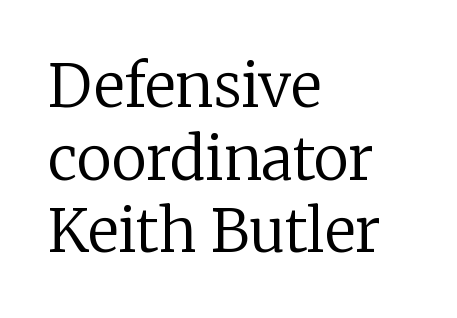
{"serif": "yes", "italic": "no", "bold": "no", "weight": "regular", "width": "normal", "stroke_contrast": "low", "x_height": "medium", "monospaced": "no", "underline": "no", "align": "left", "line_spacing_ratio": 1.23, "letter_spacing": "normal", "letter_spacing_em": 0.0, "glyph_px": 59}
